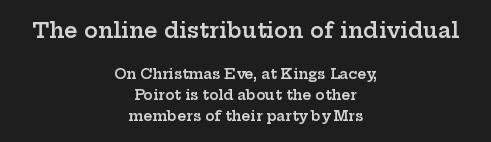
The image shows 21 px text type, upright; set centered, normal line spacing (1.49x), normal letter spacing, not underlined; the first (top) block is 1.5x larger.
